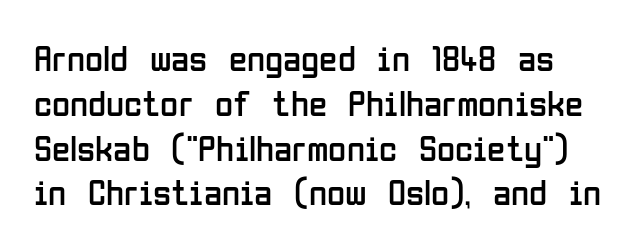
Tall strokes in this sample are plumb rather than angled. Type without underlining. The face looks like a standard text weight, possibly lighter. Spacing between characters is what you'd get straight out of the box.
